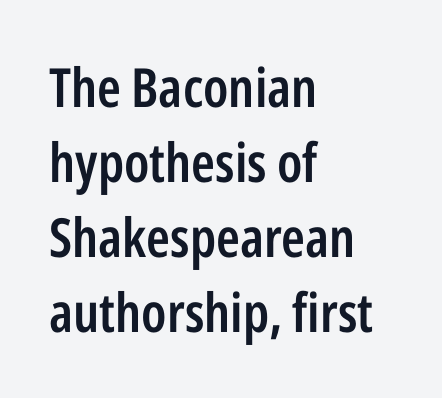
The image shows 54 px semibold, condensed sans-serif type, upright; set left-aligned, normal line spacing (1.39x), normal letter spacing, not underlined; low stroke contrast and a medium x-height.
